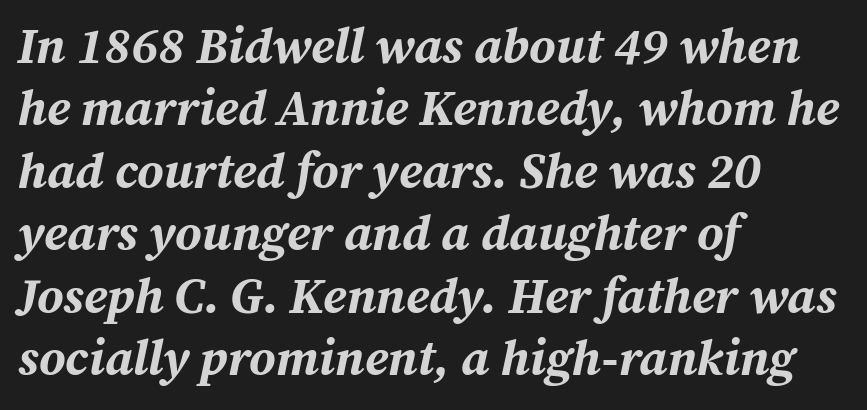
The image shows 50 px bold type, italic (leaning right); set left-aligned, normal line spacing (1.25x), normal letter spacing, not underlined; medium stroke contrast and a medium x-height.
